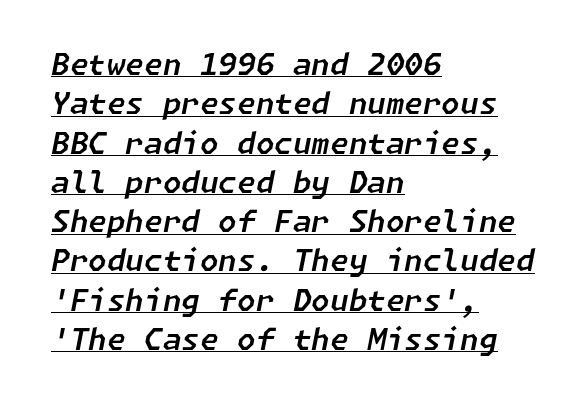
{"italic": "yes", "lean": "right", "slant_degrees": 11, "width": "normal", "stroke_contrast": "low", "x_height": "medium", "underline": "yes", "align": "left", "line_spacing": "normal", "line_spacing_ratio": 1.31, "letter_spacing": "normal", "letter_spacing_em": 0.0, "glyph_px": 30}
